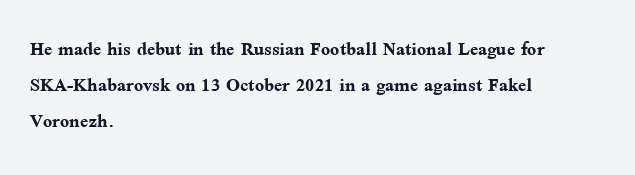
The vertical gap from one line to the next is medium. In terms of posture, this sample is upright. Look at the stroke-to-counter ratio: heavy, a bold. Clear beneath every line of the passage. Casual observation: everything's shoved over to the left. You could call the tracking neutral — neither tight nor loose.
